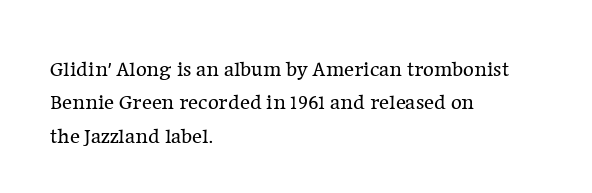
How would I describe the line gaps? Plain and ordinary. Weight: in the light-to-regular range. The type is set solid horizontally, with unmodified tracking. The lines are quadded left.
